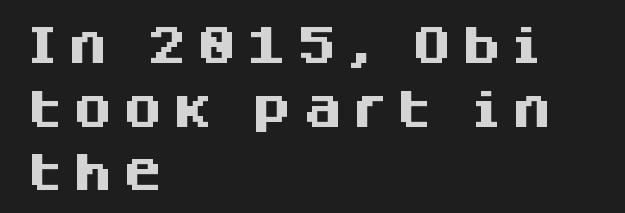
Heft: maximum for text — a bold. A student would call this left alignment; a typographer would say flush left, rag right. Tall strokes in this sample are plumb rather than angled. Compared with typical body copy, the letter spacing here is much looser. Do the characters align in a grid? No, the font is proportional. Horizontal bands of white between lines are of average thickness.
